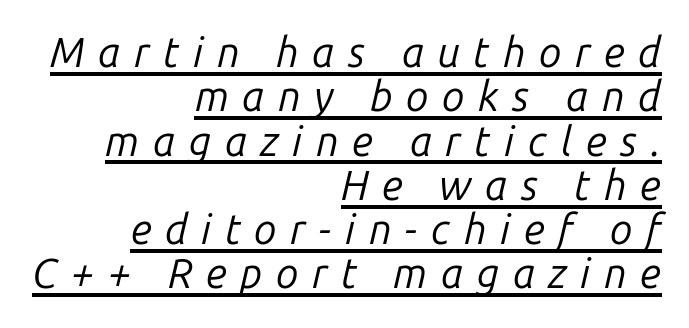
Caption: lettering with a line underneath. Short and long lines alike share a common ending point at right. Looking at the ascenders, they clearly lean. The passage shown is typed in a proportional face where columns would drift.
